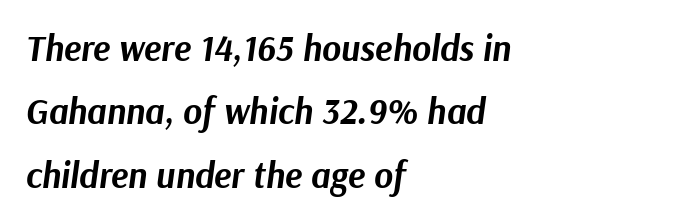
Q: Is the text bold? A: Yes.
Q: Is the text italic (slanted)? A: Yes, it leans right by about 9 degrees.
Q: Is the text underlined? A: No.
Q: How is the paragraph aligned? A: Left-aligned.
Q: Is the spacing between letters normal or unusually wide? A: Normal.
Q: Width (condensed, normal, or wide)? A: Normal.
Q: Stroke contrast? A: Medium.
Q: x-height? A: Medium.
Q: Monospaced? A: No.
